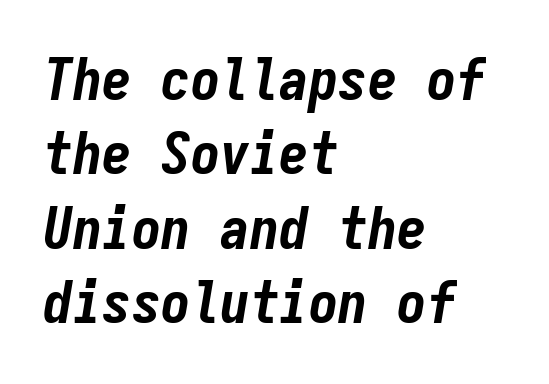
The image shows 59 px bold, condensed type, italic (leaning right), monospaced; set left-aligned, normal line spacing (1.26x), normal letter spacing, not underlined; low stroke contrast and a medium x-height.
